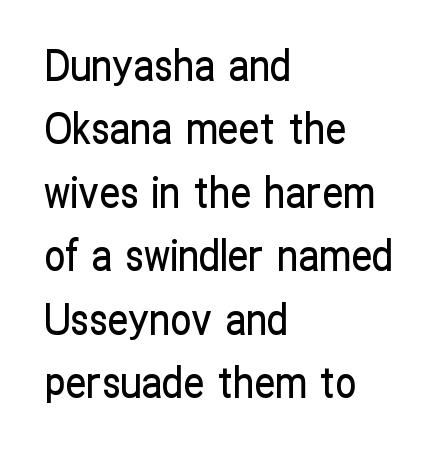
The lines sit at an ordinary, default distance from one another. Left-aligned paragraph, ragged on the right. This sample uses a sans-serif face. Underline: absent. A typesetter would call this zero additional tracking.
